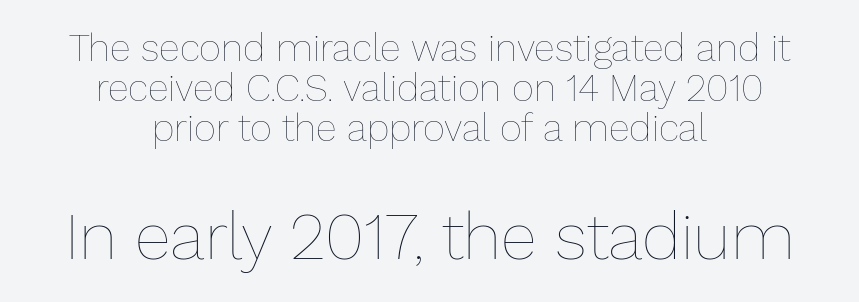
{"italic": "no", "bold": "no", "weight": "thin", "width": "normal", "stroke_contrast": "low", "x_height": "medium", "monospaced": "no", "underline": "no", "align": "center", "line_spacing": "tight", "line_spacing_ratio": 1.05, "letter_spacing": "normal", "letter_spacing_em": 0.0, "larger_block": "second", "size_ratio": 1.74, "glyph_px": 66}
